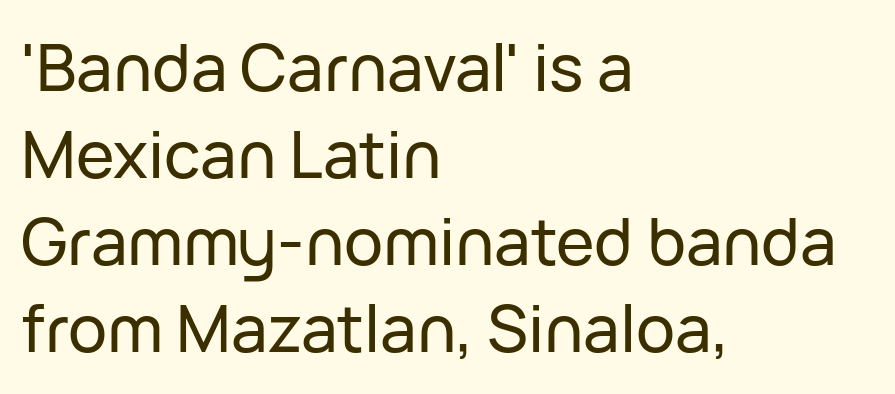
Q: Is the text italic (slanted)? A: No, it is upright.
Q: Is the typeface a serif or a sans-serif typeface? A: Sans-serif.
Q: Is the text underlined? A: No.
Q: How is the paragraph aligned? A: Left-aligned.
Q: Is the spacing between letters normal or unusually wide? A: Normal.
Q: Is the spacing between lines tight, normal or loose? A: Normal.
Q: Width (condensed, normal, or wide)? A: Normal.
Q: Stroke contrast? A: Low.
Q: x-height? A: Medium.
Q: Monospaced? A: No.
